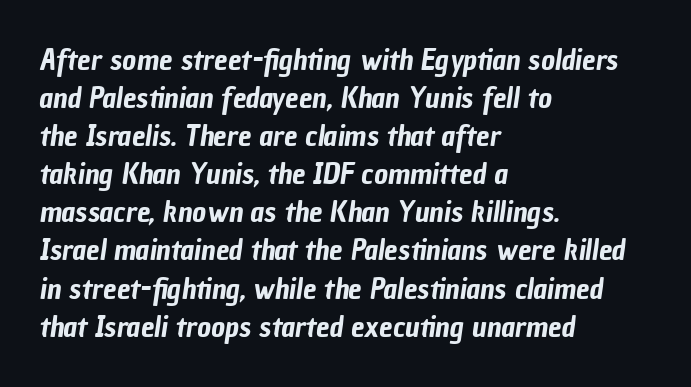
Q: Is the typeface a serif or a sans-serif typeface? A: Sans-serif.
Q: Is the text underlined? A: No.
Q: How is the paragraph aligned? A: Left-aligned.
Q: Is the spacing between letters normal or unusually wide? A: Normal.
Q: Is the spacing between lines tight, normal or loose? A: Normal.
Q: Width (condensed, normal, or wide)? A: Condensed.
Q: Stroke contrast? A: Low.
Q: x-height? A: Medium.
Q: Monospaced? A: No.
